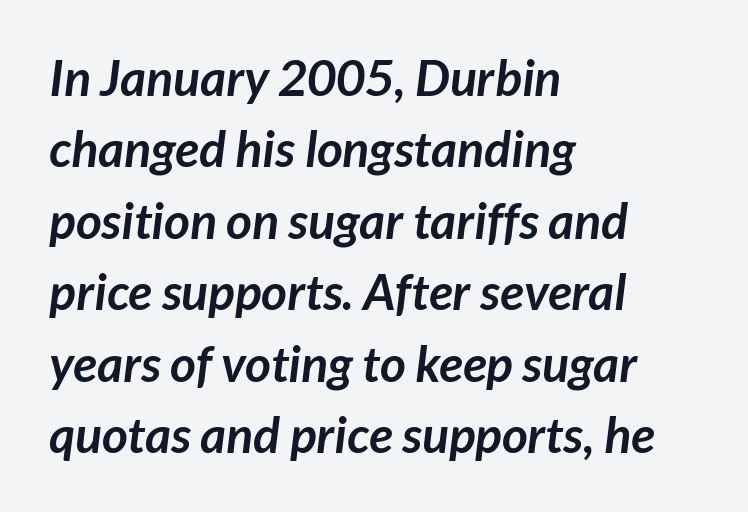
Caption: multi-line text, flush left, ragged right. Observe the absence of serifs on each vertical stroke in this sample. The letters advance in unequal steps, a hallmark of proportional type. The letters sit at their default tracking, neither squeezed nor spread. Bold? Absolutely — the strokes are thick and heavy.
